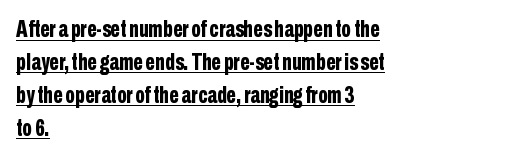
{"italic": "no", "bold": "yes", "underline": "yes", "align": "left", "line_spacing": "normal", "line_spacing_ratio": 1.43, "letter_spacing": "normal", "letter_spacing_em": 0.0, "glyph_px": 23}
